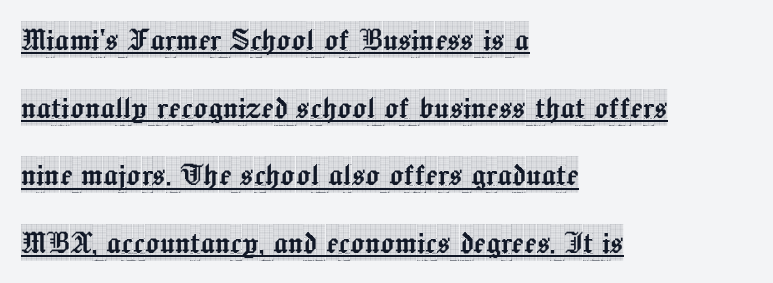
Q: Is the text italic (slanted)? A: No, it is upright.
Q: Is the typeface a serif or a sans-serif typeface? A: Serif.
Q: Is the text underlined? A: Yes.
Q: How is the paragraph aligned? A: Left-aligned.
Q: Is the spacing between letters normal or unusually wide? A: Normal.
Q: Width (condensed, normal, or wide)? A: Condensed.
Q: x-height? A: Large.
Q: Monospaced? A: No.
